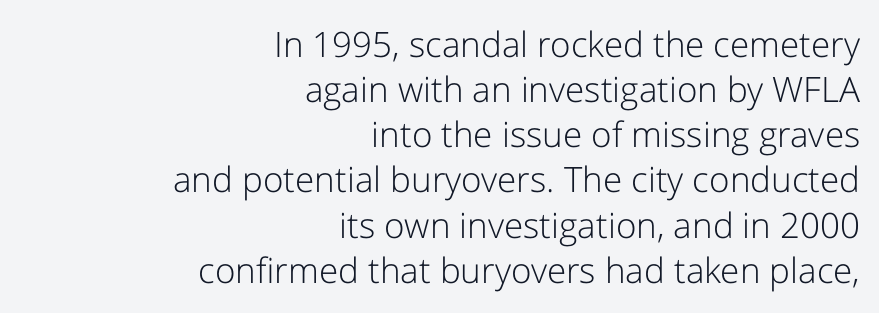
Q: Is the text bold? A: No.
Q: Is the text italic (slanted)? A: No, it is upright.
Q: Is the typeface a serif or a sans-serif typeface? A: Sans-serif.
Q: Is the text underlined? A: No.
Q: How is the paragraph aligned? A: Right-aligned.
Q: Is the spacing between letters normal or unusually wide? A: Normal.
Q: Is the spacing between lines tight, normal or loose? A: Normal.
Q: Width (condensed, normal, or wide)? A: Normal.
Q: Stroke contrast? A: Low.
Q: x-height? A: Medium.
Q: Monospaced? A: No.
